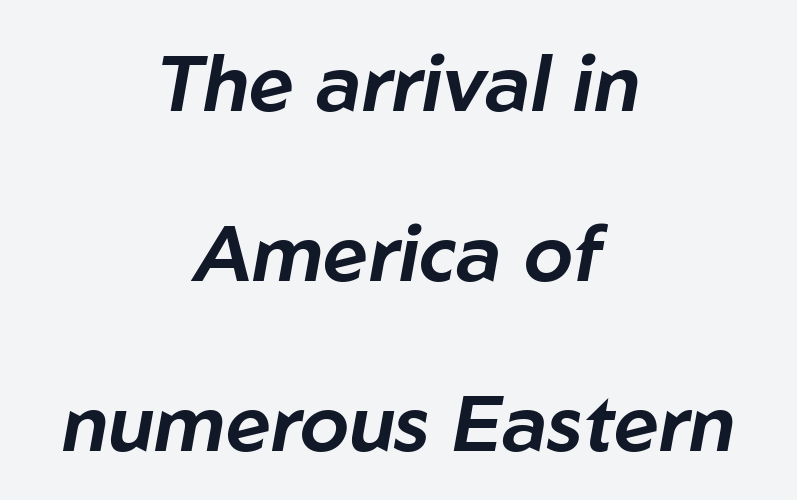
Spacing verdict: proportional, widths tailored to each character. Neither beginnings nor endings align; midpoints do. The font's italic variant was chosen for this text. Tracking here is standard; glyphs follow each other at the usual distance.
